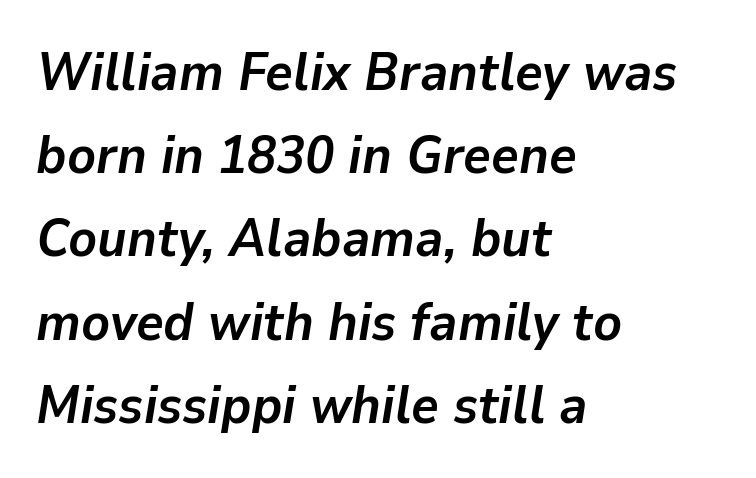
Every row of glyphs begins at an identical x-position on the left. Between one letter and the next there's only the usual sliver of space. The space directly below the letters is spotless. I'd describe the lettering as bold — thick and assertive.
